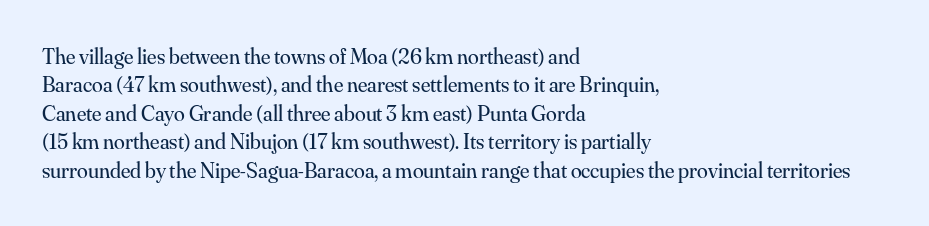
The image shows 22 px text type, upright; set left-aligned, normal line spacing (1.29x), normal letter spacing, not underlined.
